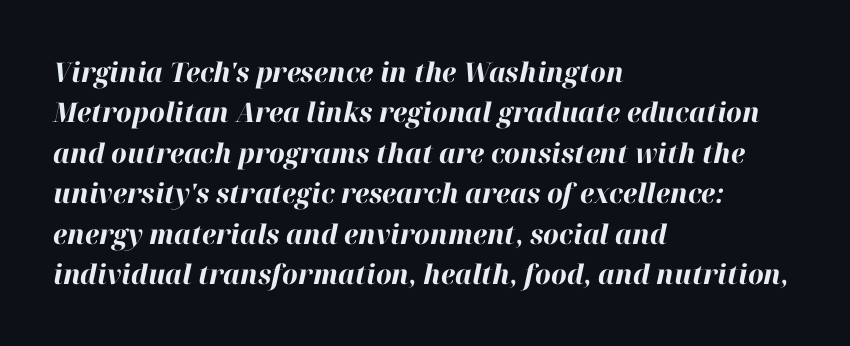
Q: Is the text bold? A: Yes.
Q: Is the text italic (slanted)? A: Yes, it leans right by about 12 degrees.
Q: Is the text underlined? A: No.
Q: How is the paragraph aligned? A: Left-aligned.
Q: Is the spacing between letters normal or unusually wide? A: Normal.
Q: Is the spacing between lines tight, normal or loose? A: Normal.
